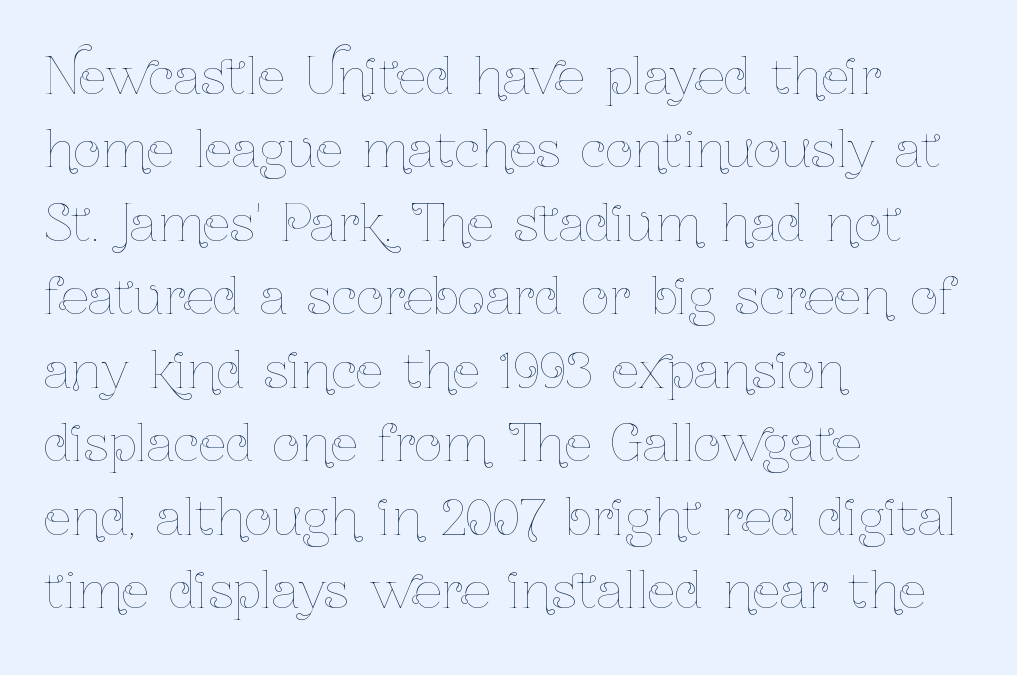
Weight: regular or lighter. What's the leading like? Ordinary, nothing unusual. Do the characters align in a grid? No, the font is proportional. Clear beneath every line of the passage. Line beginnings align vertically; line endings do not. Ordinary non-slanted type is in use.
